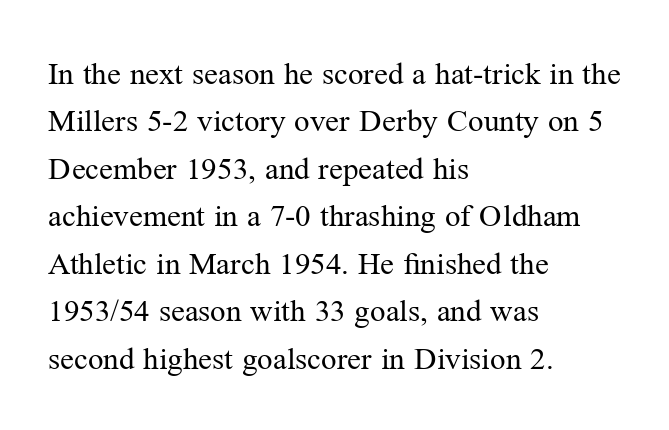
The image shows 31 px regular-weight serif type, upright; set left-aligned, normal line spacing (1.53x), normal letter spacing, not underlined; medium stroke contrast and a medium x-height.
